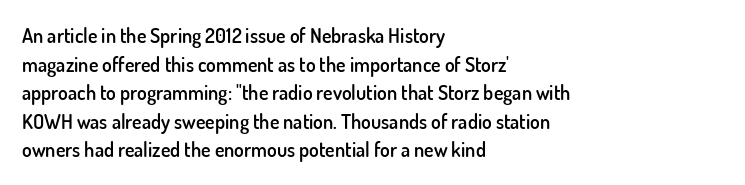
The image shows 20 px text type, upright; set left-aligned, normal line spacing (1.43x), normal letter spacing, not underlined.
